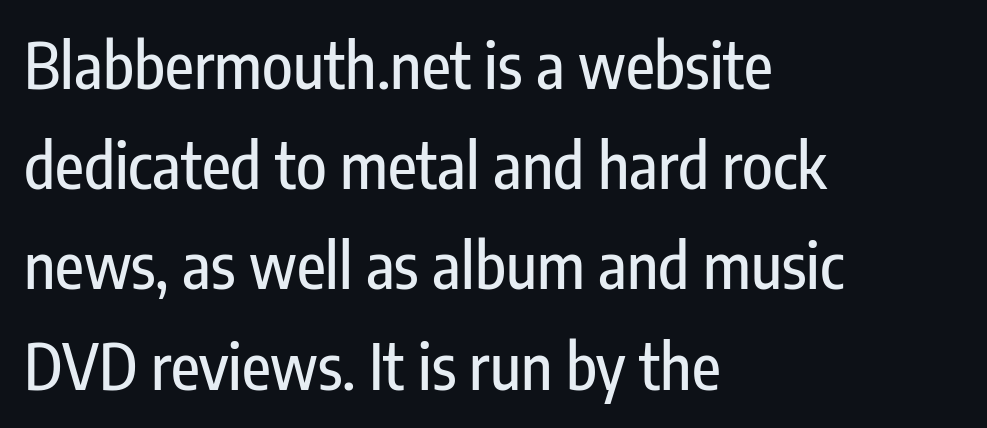
Glyph-to-glyph distance matches everyday printed text. Letterform terminals end flat and unadorned throughout the passage. The specimen reads as upright at a glance. Words float on clear page, feet unadorned. The lines in this sample share a left origin and differ only in where they stop.
